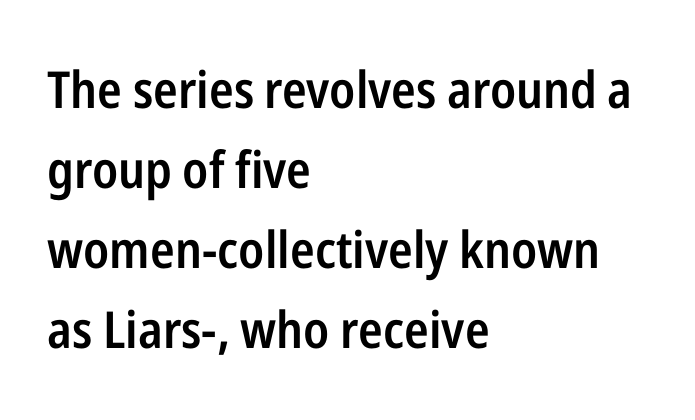
{"serif": "no", "italic": "no", "bold": "semi", "weight": "semibold", "width": "condensed", "stroke_contrast": "low", "x_height": "medium", "monospaced": "no", "underline": "no", "align": "left", "line_spacing": "normal", "line_spacing_ratio": 1.57, "letter_spacing": "normal", "letter_spacing_em": 0.0, "glyph_px": 51}
